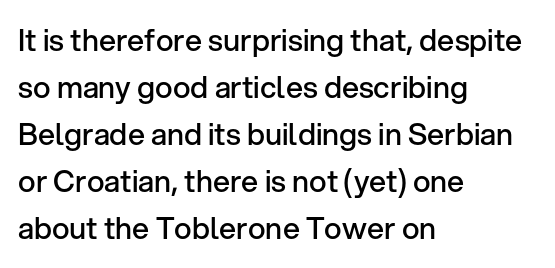
Grotesque or geometric, the face here clearly has no serifs. Normally led — the rows are evenly, conventionally spaced. Rule under the text: the space is simply empty. A bit beefed up — I'd call it semibold rather than bold. The horizontal fit of the characters is conventional and even. Italic? Not at all — the glyphs are vertical.
